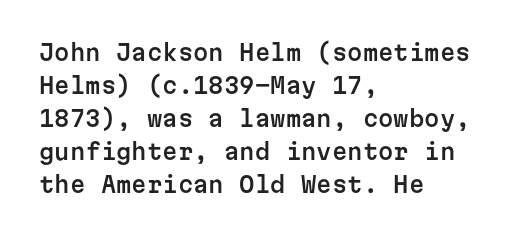
{"italic": "no", "underline": "no", "align": "left", "line_spacing": "normal", "line_spacing_ratio": 1.5, "letter_spacing": "normal", "letter_spacing_em": 0.0, "glyph_px": 22}
